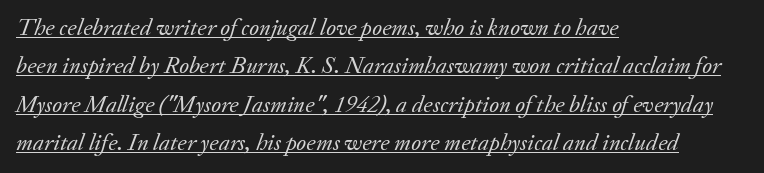
Heft: none added — not bold. The words here are underlined. What's the leading like? Ordinary, nothing unusual. Tracking value appears to be zero — textbook default spacing. Alignment: flush left. Looking at the ascenders, they clearly lean.
